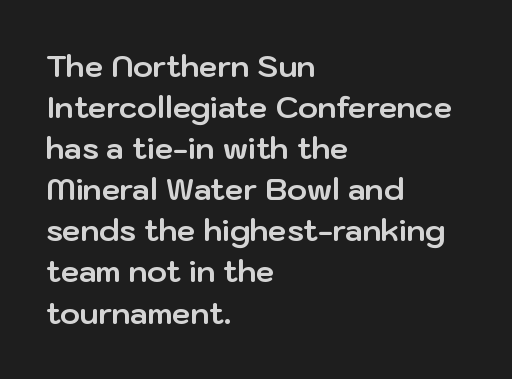
The image shows 30 px bold sans-serif type, upright; set left-aligned, normal line spacing (1.37x), normal letter spacing, not underlined; low stroke contrast and a medium x-height.
